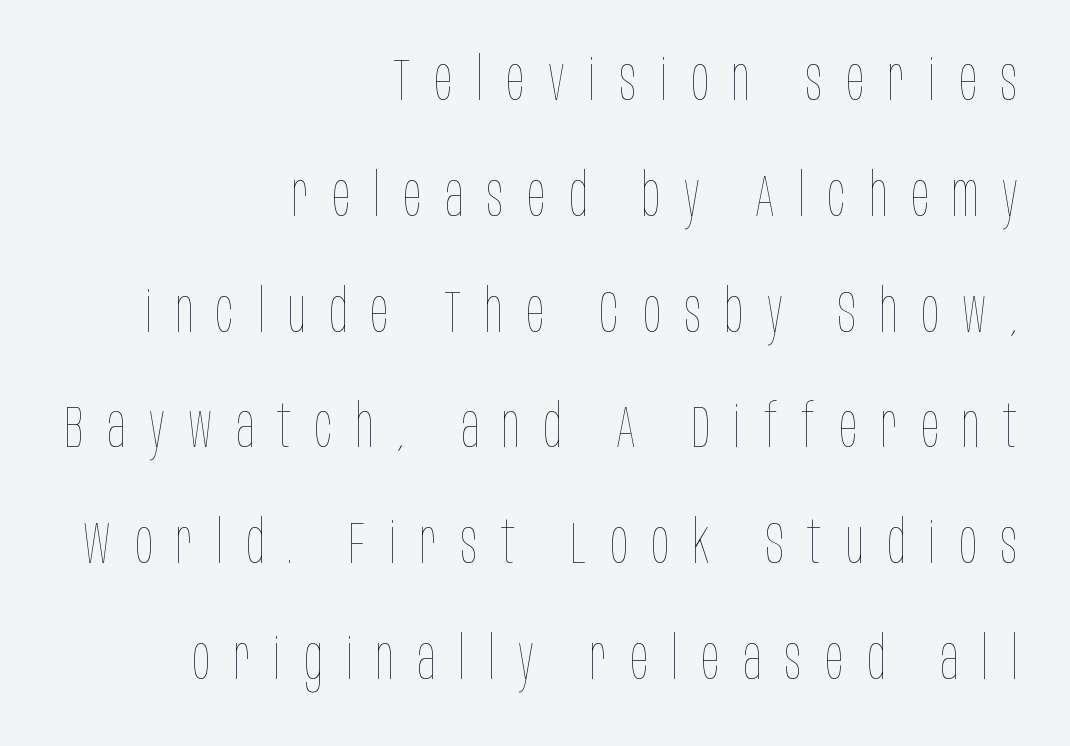
The image shows 60 px thin, condensed type, upright; set right-aligned, loose line spacing (1.93x), unusually wide letter spacing (+0.39 em), not underlined; low stroke contrast and a large x-height.
